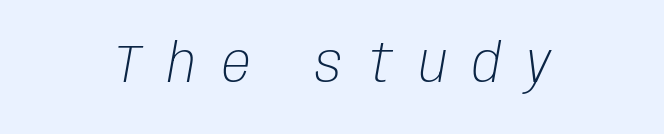
{"italic": "yes", "lean": "right", "slant_degrees": 10, "bold": "no", "weight": "light", "width": "condensed", "stroke_contrast": "low", "x_height": "large", "monospaced": "no", "underline": "no", "align": "center", "letter_spacing": "wide", "letter_spacing_em": 0.49, "glyph_px": 53}
